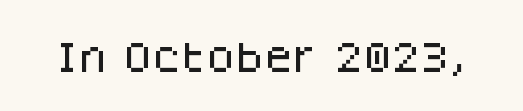
Examine the stroke ends and you'll find no serifs. Spacing verdict: proportional, widths tailored to each character. Do the letters lean? They stand straight. Nothing unusual about the tracking: characters are spaced as the font intends. Type without underlining.
